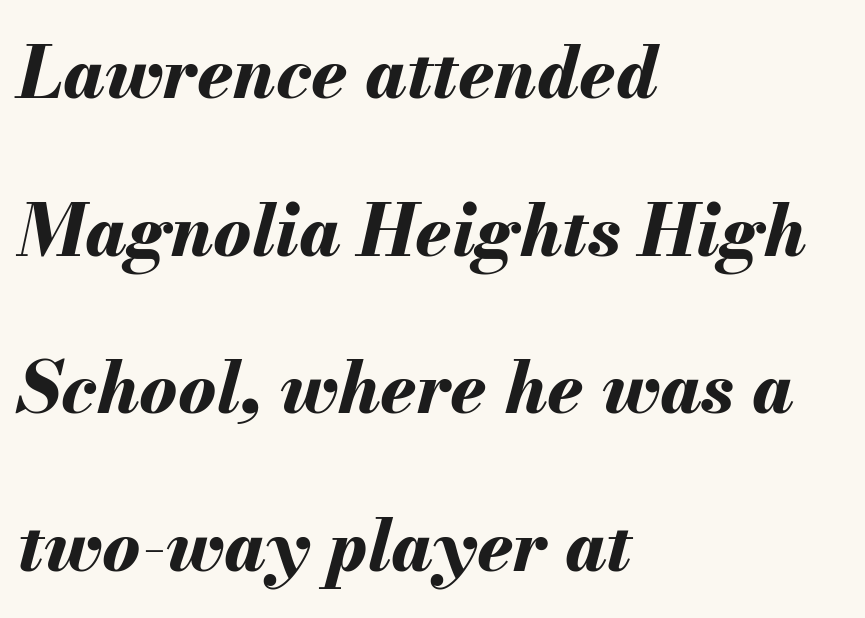
The image shows 71 px bold type, italic (leaning right); set left-aligned, loose line spacing (2.22x), normal letter spacing, not underlined; medium stroke contrast and a small x-height.
